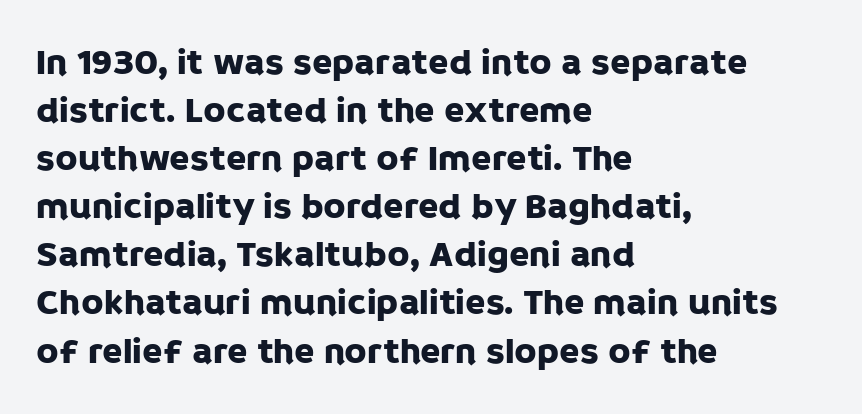
{"serif": "no", "italic": "no", "width": "normal", "stroke_contrast": "low", "x_height": "large", "monospaced": "no", "underline": "no", "align": "left", "line_spacing": "normal", "line_spacing_ratio": 1.3, "letter_spacing": "normal", "letter_spacing_em": 0.0, "glyph_px": 37}
